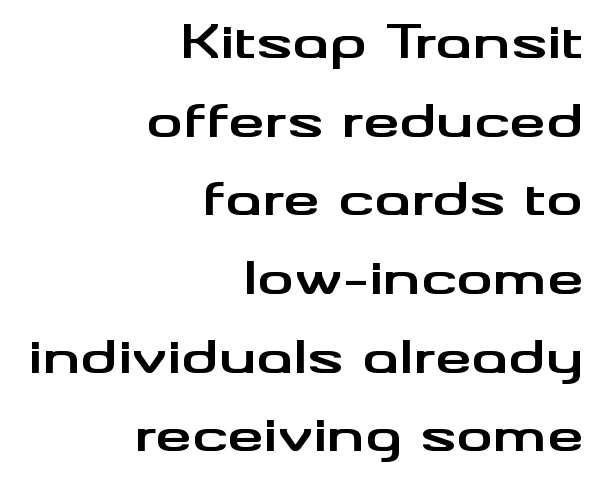
Q: Is the text bold? A: Yes.
Q: Is the text italic (slanted)? A: No, it is upright.
Q: Is the typeface a serif or a sans-serif typeface? A: Sans-serif.
Q: Is the text underlined? A: No.
Q: How is the paragraph aligned? A: Right-aligned.
Q: Is the spacing between letters normal or unusually wide? A: Normal.
Q: Width (condensed, normal, or wide)? A: Wide.
Q: Stroke contrast? A: Medium.
Q: x-height? A: Small.
Q: Monospaced? A: No.
